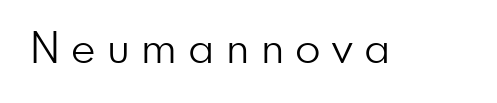
{"serif": "no", "italic": "no", "bold": "no", "weight": "light", "width": "normal", "stroke_contrast": "low", "x_height": "small", "monospaced": "no", "underline": "no", "letter_spacing": "wide", "letter_spacing_em": 0.27, "glyph_px": 42}
